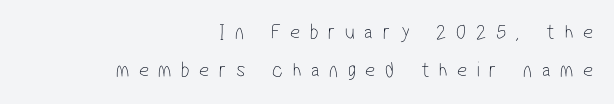
Heaviness? Minimal to ordinary, like unemphasized prose. The ragged edge is on the left, which tells us the setting is flush right. Only glyphs here, with clear space below each row. Characters follow at a spacing far wider than the type designer built in.
